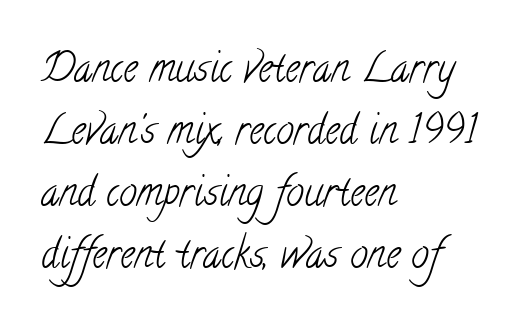
The image shows 40 px light, condensed serif type; set left-aligned, normal line spacing (1.55x), normal letter spacing, not underlined; low stroke contrast and a small x-height.
